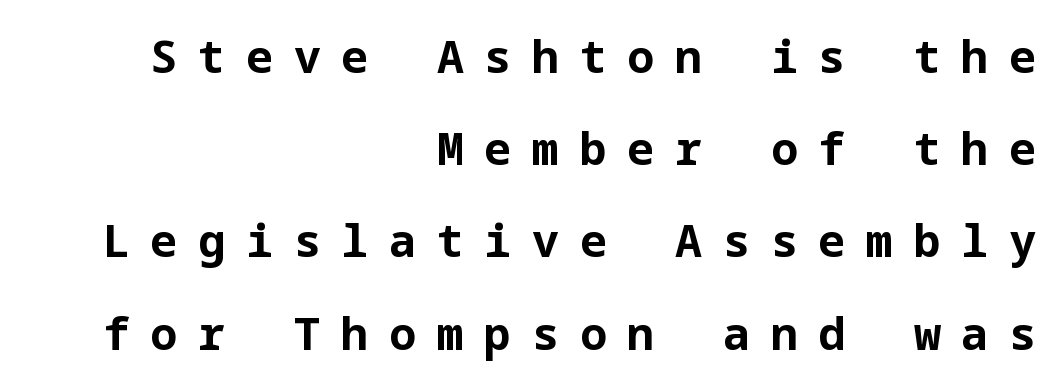
Q: Is the text bold? A: Yes.
Q: Is the text italic (slanted)? A: No, it is upright.
Q: Is the typeface a serif or a sans-serif typeface? A: Sans-serif.
Q: Is the text underlined? A: No.
Q: How is the paragraph aligned? A: Right-aligned.
Q: Is the spacing between letters normal or unusually wide? A: Unusually wide.
Q: Is the spacing between lines tight, normal or loose? A: Loose.
Q: Width (condensed, normal, or wide)? A: Normal.
Q: Stroke contrast? A: Low.
Q: x-height? A: Medium.
